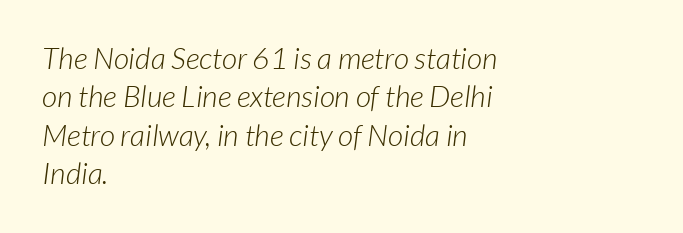
{"serif": "no", "bold": "no", "weight": "light", "width": "normal", "stroke_contrast": "low", "x_height": "medium", "monospaced": "no", "underline": "no", "align": "left", "line_spacing": "normal", "line_spacing_ratio": 1.28, "letter_spacing": "normal", "letter_spacing_em": 0.0, "glyph_px": 30}
